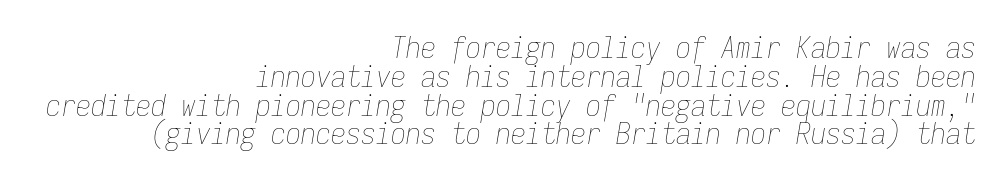
{"italic": "yes", "lean": "right", "slant_degrees": 9, "bold": "no", "weight": "thin", "width": "condensed", "stroke_contrast": "low", "x_height": "medium", "monospaced": "yes", "underline": "no", "align": "right", "line_spacing": "tight", "line_spacing_ratio": 0.96, "letter_spacing": "normal", "letter_spacing_em": 0.0, "glyph_px": 30}
